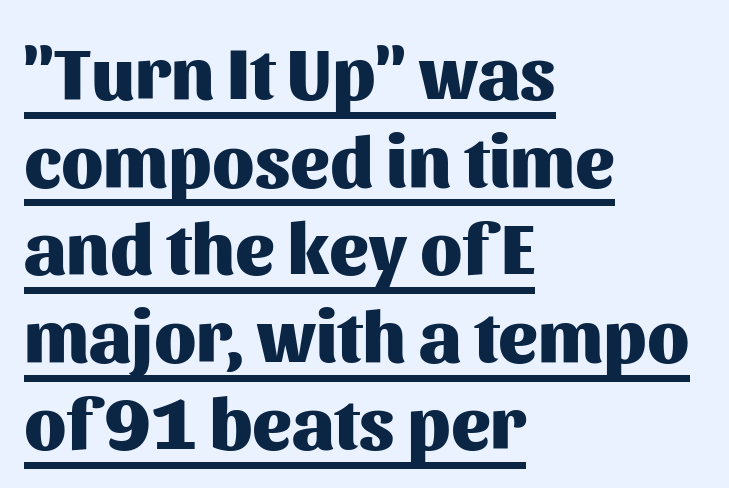
Q: Is the text bold? A: Yes.
Q: Is the text italic (slanted)? A: No, it is upright.
Q: Is the typeface a serif or a sans-serif typeface? A: Sans-serif.
Q: Is the text underlined? A: Yes.
Q: How is the paragraph aligned? A: Left-aligned.
Q: Is the spacing between letters normal or unusually wide? A: Normal.
Q: Width (condensed, normal, or wide)? A: Normal.
Q: Stroke contrast? A: Medium.
Q: x-height? A: Medium.
Q: Monospaced? A: No.
